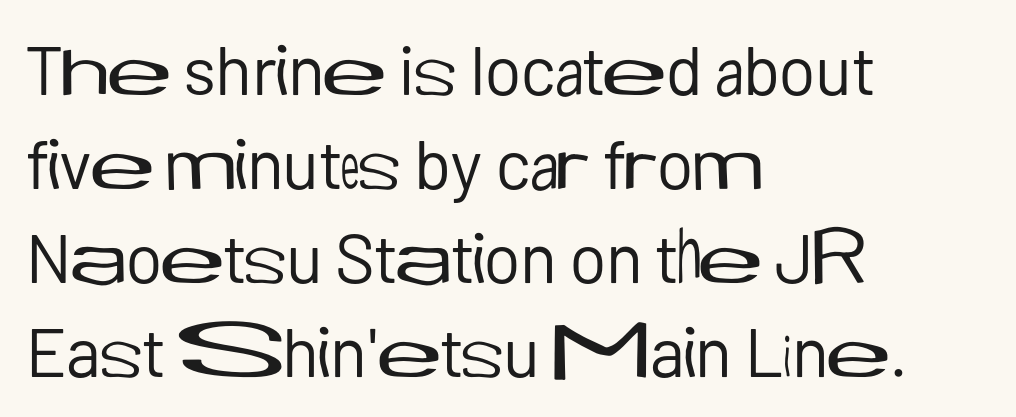
Q: Is the text bold? A: No.
Q: Is the text italic (slanted)? A: No, it is upright.
Q: Is the typeface a serif or a sans-serif typeface? A: Sans-serif.
Q: Is the text underlined? A: No.
Q: How is the paragraph aligned? A: Left-aligned.
Q: Is the spacing between letters normal or unusually wide? A: Normal.
Q: Is the spacing between lines tight, normal or loose? A: Normal.
Q: Width (condensed, normal, or wide)? A: Normal.
Q: Stroke contrast? A: Low.
Q: x-height? A: Medium.
Q: Monospaced? A: No.
